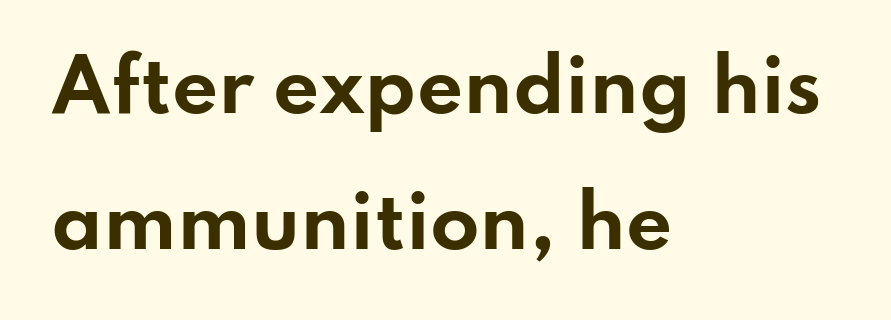
Q: Is the text bold? A: Yes.
Q: Is the text italic (slanted)? A: No, it is upright.
Q: Is the typeface a serif or a sans-serif typeface? A: Sans-serif.
Q: Is the text underlined? A: No.
Q: How is the paragraph aligned? A: Left-aligned.
Q: Is the spacing between letters normal or unusually wide? A: Normal.
Q: Width (condensed, normal, or wide)? A: Wide.
Q: Stroke contrast? A: Low.
Q: x-height? A: Small.
Q: Monospaced? A: No.
